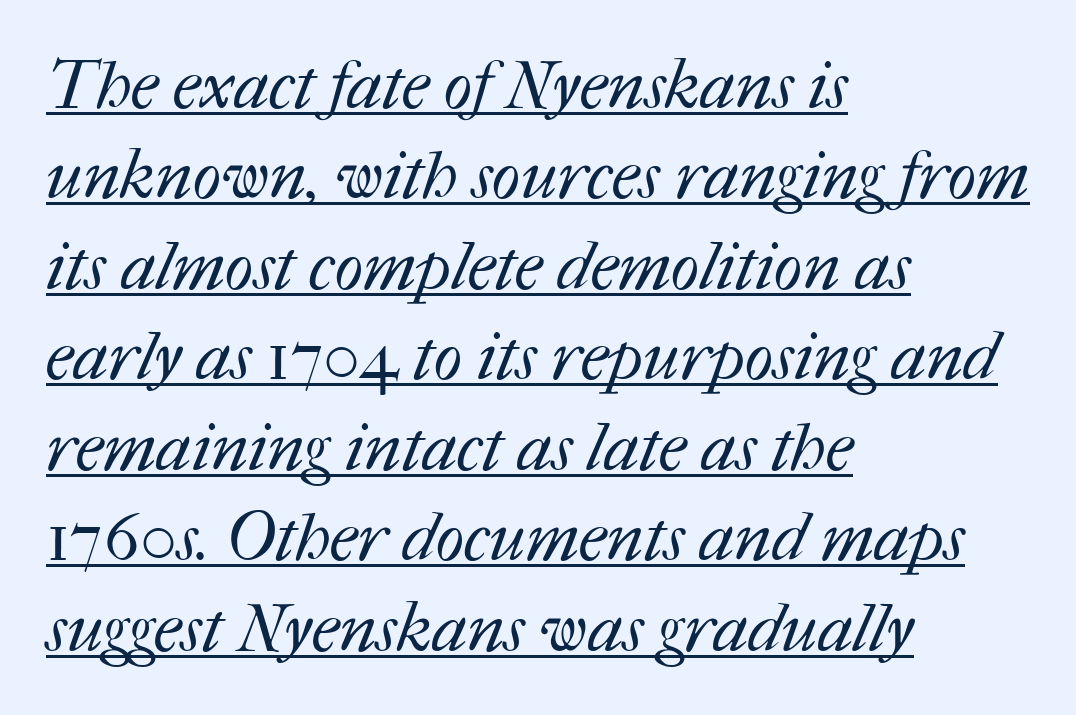
The image shows 67 px regular-weight type; set left-aligned, normal line spacing (1.35x), normal letter spacing, underlined; medium stroke contrast and a medium x-height.
